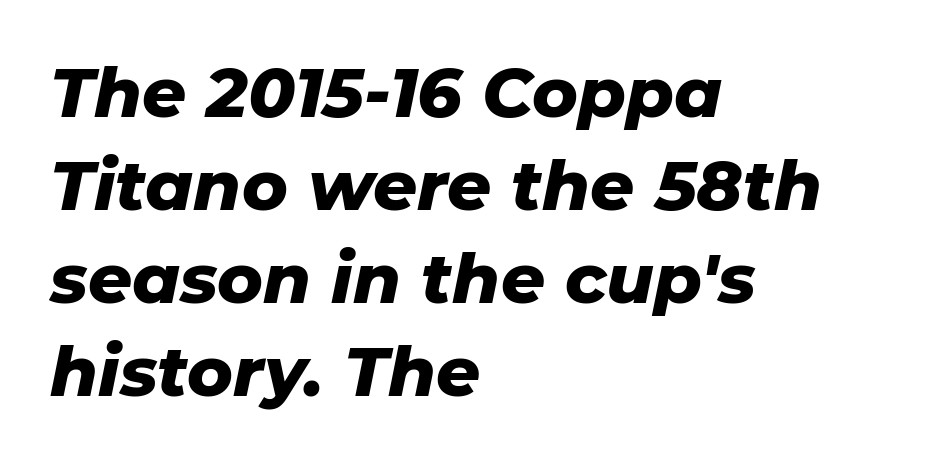
{"italic": "yes", "lean": "right", "slant_degrees": 11, "bold": "yes", "weight": "heavy", "width": "normal", "stroke_contrast": "low", "x_height": "medium", "monospaced": "no", "underline": "no", "align": "left", "line_spacing": "normal", "line_spacing_ratio": 1.35, "letter_spacing": "normal", "letter_spacing_em": 0.0, "glyph_px": 69}
